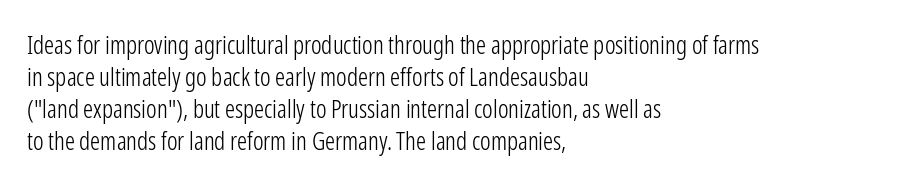
The image shows 25 px text type, upright; set left-aligned, normal line spacing (1.28x), normal letter spacing, not underlined.
